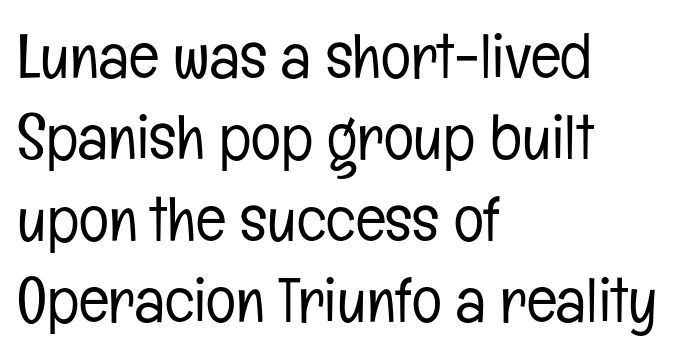
Q: Is the text bold? A: No.
Q: Is the text italic (slanted)? A: No, it is upright.
Q: Is the typeface a serif or a sans-serif typeface? A: Sans-serif.
Q: Is the text underlined? A: No.
Q: How is the paragraph aligned? A: Left-aligned.
Q: Is the spacing between letters normal or unusually wide? A: Normal.
Q: Is the spacing between lines tight, normal or loose? A: Normal.
Q: Width (condensed, normal, or wide)? A: Condensed.
Q: Stroke contrast? A: Low.
Q: x-height? A: Medium.
Q: Monospaced? A: No.
